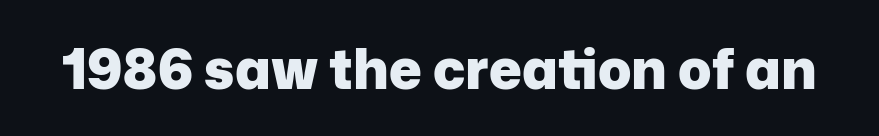
Q: Is the text bold? A: Yes.
Q: Is the text italic (slanted)? A: No, it is upright.
Q: Is the typeface a serif or a sans-serif typeface? A: Sans-serif.
Q: Is the text underlined? A: No.
Q: Is the spacing between letters normal or unusually wide? A: Normal.
Q: Width (condensed, normal, or wide)? A: Normal.
Q: Stroke contrast? A: Low.
Q: x-height? A: Medium.
Q: Monospaced? A: No.
